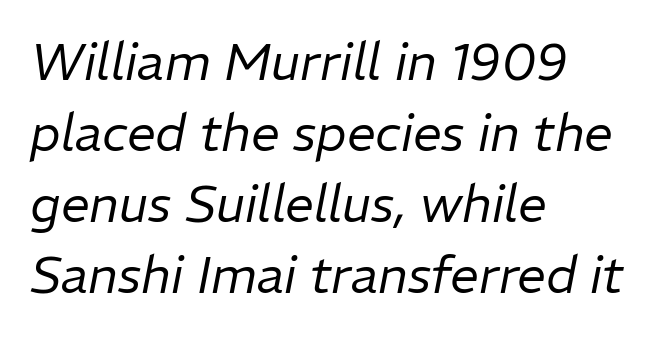
The image shows 51 px regular-weight type, italic (leaning right); set left-aligned, normal line spacing (1.39x), normal letter spacing, not underlined; low stroke contrast and a medium x-height.
